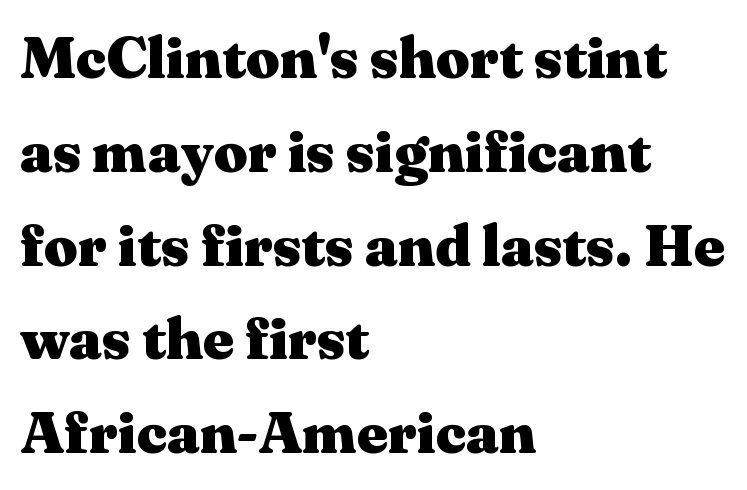
Q: Is the text bold? A: Yes.
Q: Is the text italic (slanted)? A: No, it is upright.
Q: Is the typeface a serif or a sans-serif typeface? A: Serif.
Q: Is the text underlined? A: No.
Q: How is the paragraph aligned? A: Left-aligned.
Q: Is the spacing between letters normal or unusually wide? A: Normal.
Q: Is the spacing between lines tight, normal or loose? A: Normal.
Q: Width (condensed, normal, or wide)? A: Wide.
Q: Stroke contrast? A: Medium.
Q: x-height? A: Medium.
Q: Monospaced? A: No.
